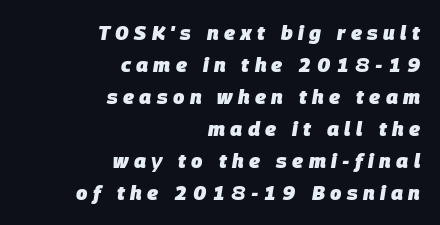
The image shows 20 px bold type, italic (leaning right); set right-aligned, normal line spacing (1.6x), unusually wide letter spacing (+0.27 em), not underlined.
